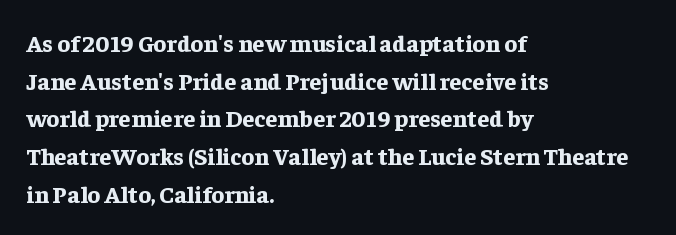
{"italic": "no", "bold": "yes", "underline": "no", "align": "left", "line_spacing": "normal", "line_spacing_ratio": 1.57, "letter_spacing": "normal", "letter_spacing_em": 0.0, "glyph_px": 24}
